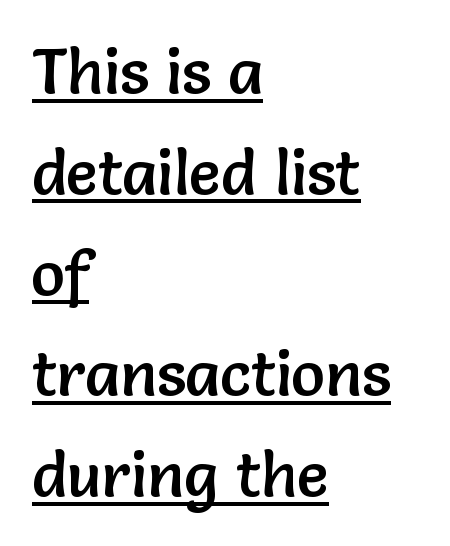
{"serif": "no", "italic": "no", "width": "normal", "stroke_contrast": "low", "x_height": "medium", "monospaced": "no", "underline": "yes", "align": "left", "line_spacing": "normal", "line_spacing_ratio": 1.6, "letter_spacing": "normal", "letter_spacing_em": 0.0, "glyph_px": 63}
